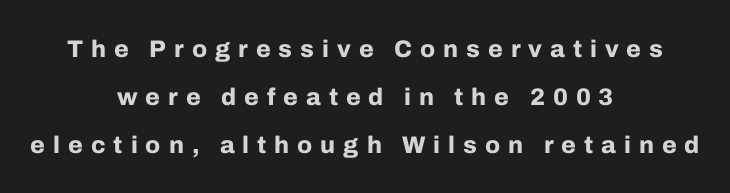
Every character sits straight up, as roman type does. The text block is weighted toward neither margin, spreading evenly from the middle. The type is letterspaced generously, with wide tracking. This rendering features lettering with no underline. Heavy-handed strokes throughout: this text is bold.
